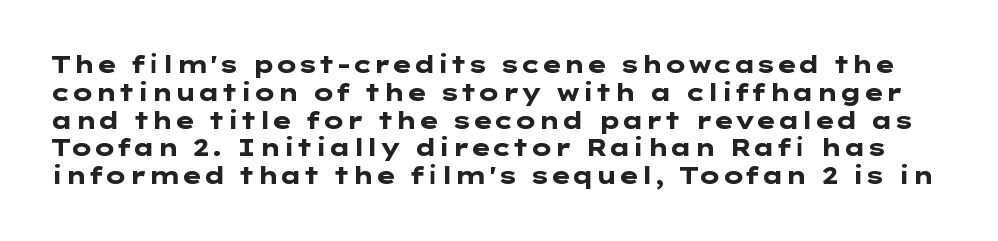
The image shows 23 px bold type, upright; set line spacing 1.21x, normal letter spacing, not underlined.
